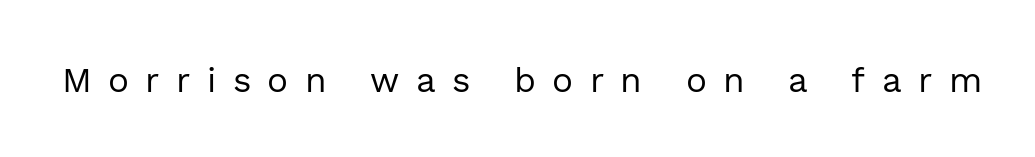
{"serif": "no", "italic": "no", "bold": "no", "weight": "regular", "width": "normal", "x_height": "medium", "monospaced": "no", "underline": "no", "letter_spacing": "wide", "letter_spacing_em": 0.47, "glyph_px": 35}
